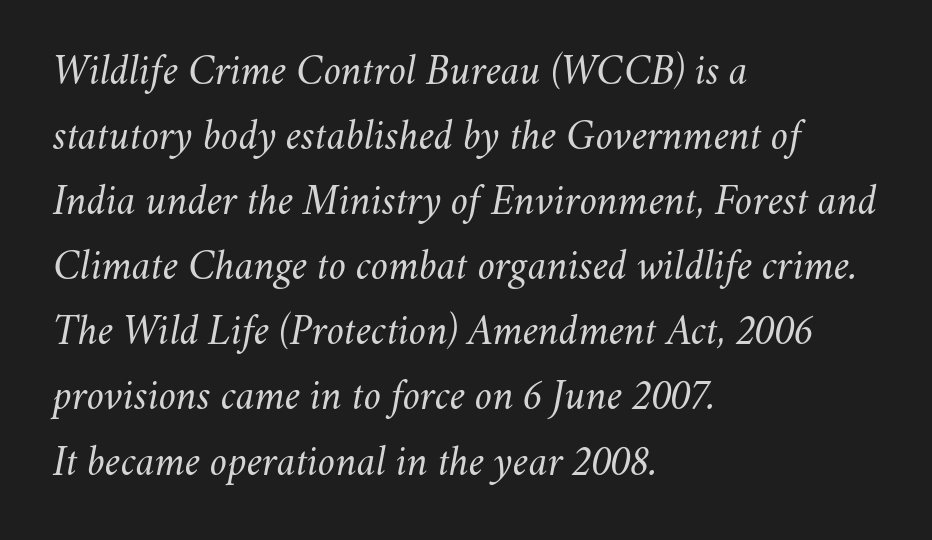
{"italic": "yes", "lean": "right", "slant_degrees": 11, "bold": "no", "weight": "regular", "width": "normal", "stroke_contrast": "medium", "x_height": "small", "monospaced": "no", "underline": "no", "align": "left", "line_spacing": "normal", "line_spacing_ratio": 1.55, "letter_spacing": "normal", "letter_spacing_em": 0.0, "glyph_px": 42}
